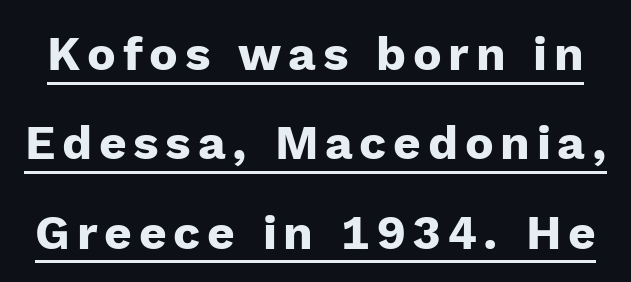
{"serif": "no", "italic": "no", "bold": "yes", "weight": "heavy", "width": "normal", "stroke_contrast": "low", "x_height": "medium", "monospaced": "no", "underline": "yes", "line_spacing_ratio": 1.86, "glyph_px": 48}
